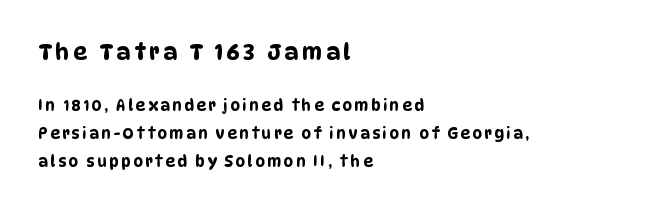
Q: Is the text underlined? A: No.
Q: How is the paragraph aligned? A: Left-aligned.
Q: Which block of text is set in a larger size, the first (top) or the second (bottom)? A: The first (top) one.
